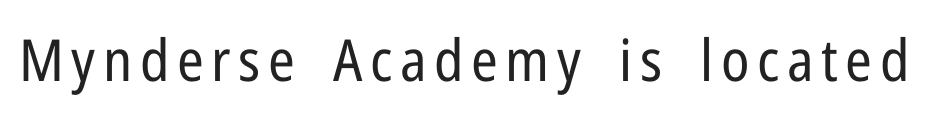
Unmarked baselines from the first word to the last. The lettering holds an erect, upright posture throughout. Counters stay open thanks to moderate or lighter strokes. Here the designer chose a conventional face with non-uniform glyph widths. Letterform terminals end flat and unadorned throughout the passage.
